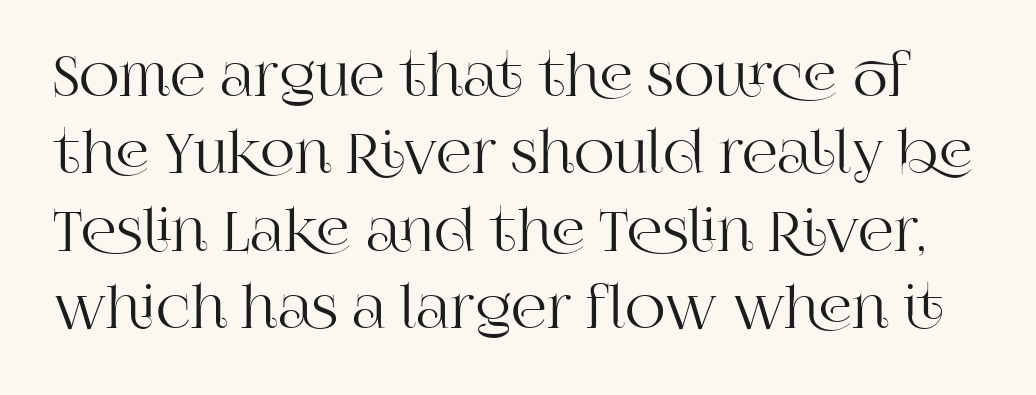
Q: Is the text italic (slanted)? A: No, it is upright.
Q: Is the typeface a serif or a sans-serif typeface? A: Serif.
Q: Is the text underlined? A: No.
Q: Is the spacing between letters normal or unusually wide? A: Normal.
Q: Is the spacing between lines tight, normal or loose? A: Normal.
Q: Width (condensed, normal, or wide)? A: Normal.
Q: Stroke contrast? A: High.
Q: x-height? A: Large.
Q: Monospaced? A: No.
